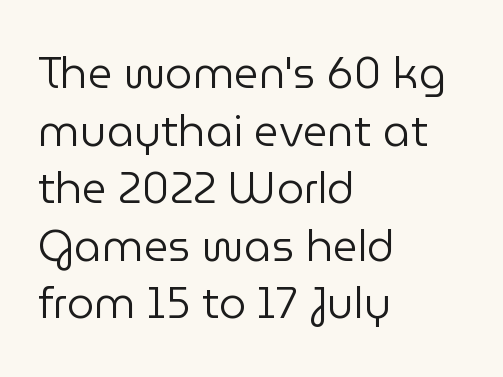
{"serif": "no", "italic": "no", "bold": "no", "weight": "regular", "width": "normal", "stroke_contrast": "low", "x_height": "medium", "monospaced": "no", "underline": "no", "align": "left", "line_spacing": "normal", "line_spacing_ratio": 1.34, "letter_spacing": "normal", "letter_spacing_em": 0.0, "glyph_px": 43}
